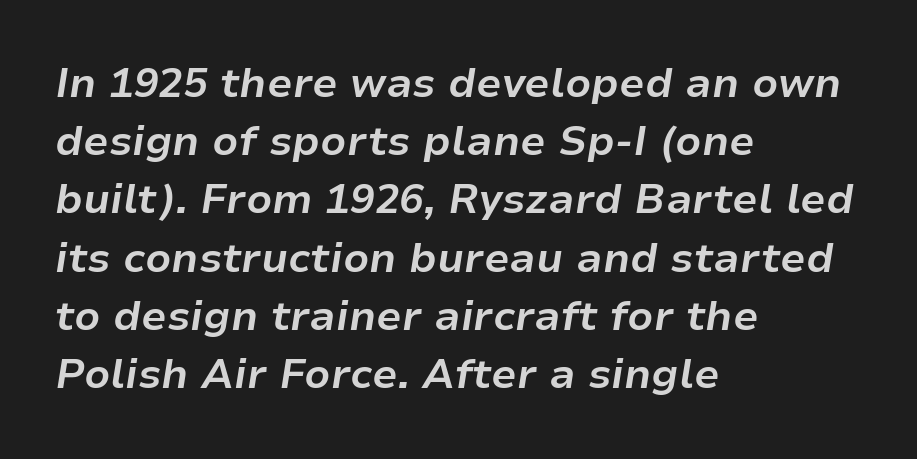
The image shows 41 px bold type, italic (leaning right); set left-aligned, normal line spacing (1.42x), normal letter spacing, not underlined; low stroke contrast and a medium x-height.
